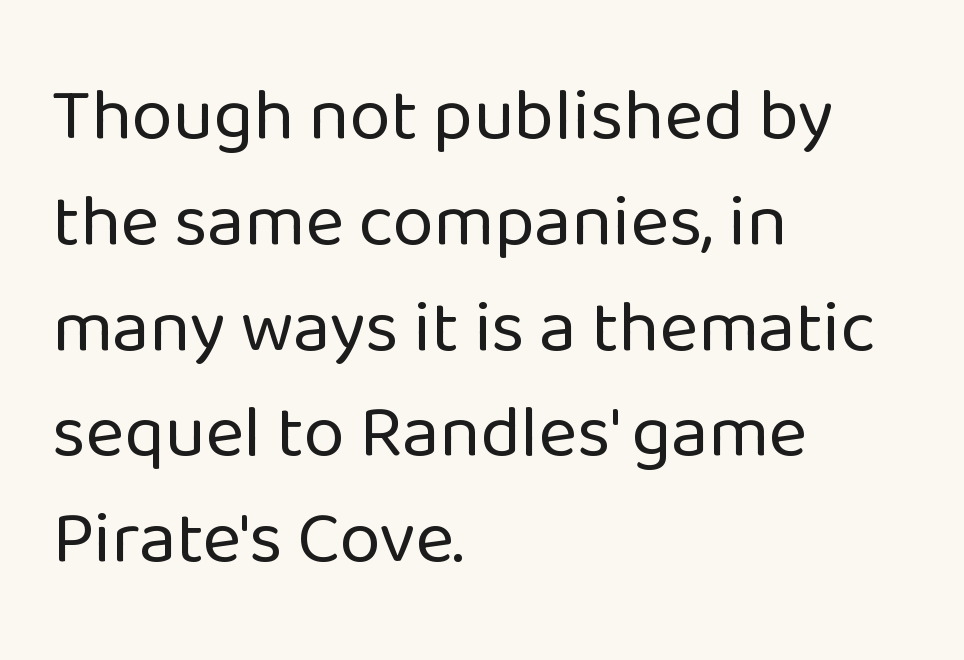
{"serif": "no", "italic": "no", "bold": "no", "weight": "regular", "width": "normal", "stroke_contrast": "low", "x_height": "medium", "monospaced": "no", "underline": "no", "align": "left", "line_spacing": "normal", "line_spacing_ratio": 1.43, "letter_spacing": "normal", "letter_spacing_em": 0.0, "glyph_px": 74}
